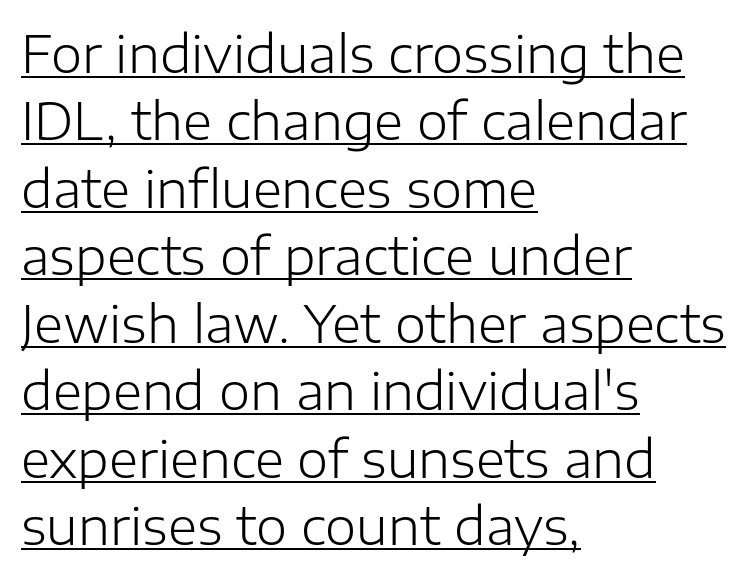
{"serif": "no", "italic": "no", "bold": "no", "weight": "light", "width": "normal", "stroke_contrast": "low", "x_height": "medium", "monospaced": "no", "underline": "yes", "align": "left", "line_spacing": "normal", "line_spacing_ratio": 1.35, "letter_spacing": "normal", "letter_spacing_em": 0.0, "glyph_px": 50}
